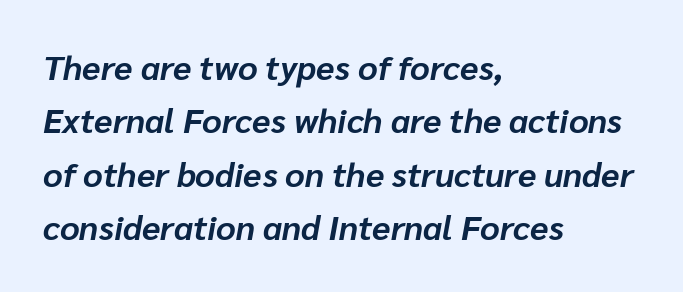
The image shows 34 px bold type, italic (leaning right); set left-aligned, normal line spacing (1.57x), normal letter spacing, not underlined; low stroke contrast and a medium x-height.
